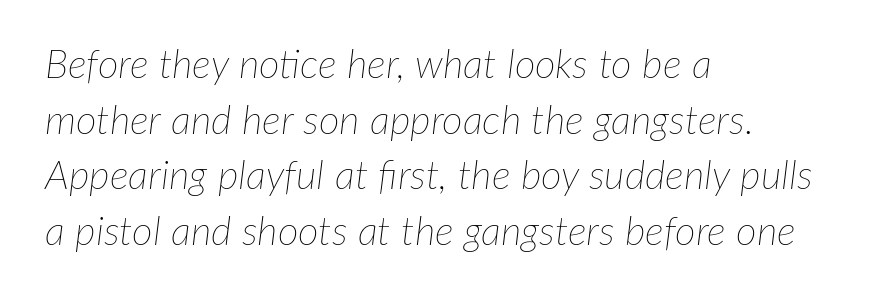
The image shows 40 px thin type, italic (leaning right); set left-aligned, normal line spacing (1.39x), normal letter spacing, not underlined; low stroke contrast and a medium x-height.
